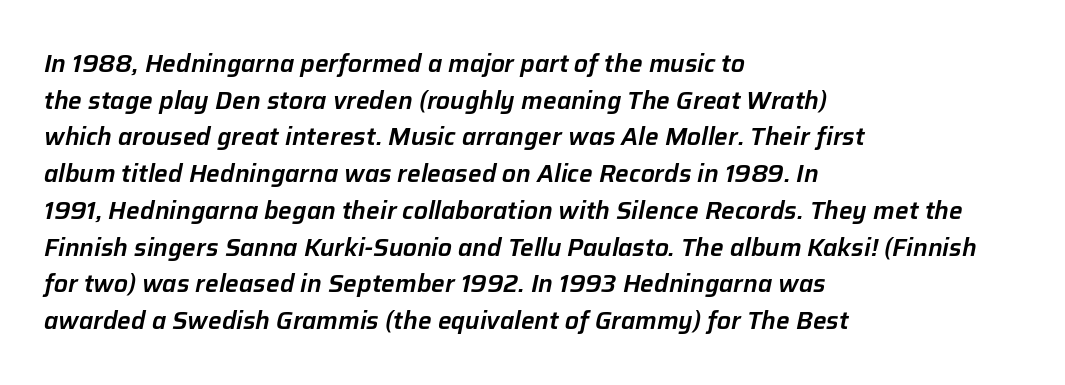
The image shows 24 px text type, italic (leaning right); set left-aligned, normal line spacing (1.53x), normal letter spacing, not underlined.
